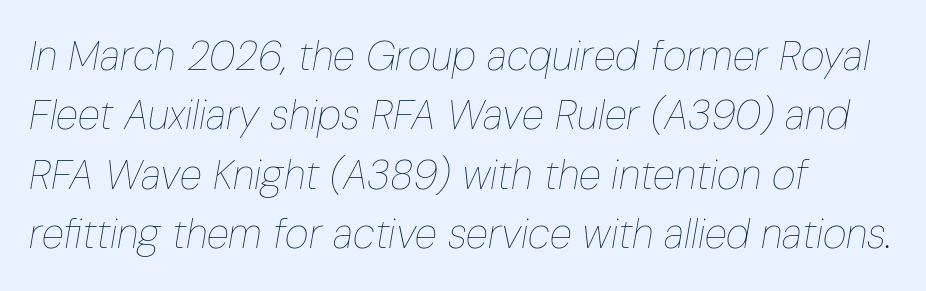
Q: Is the text bold? A: No.
Q: Is the text italic (slanted)? A: Yes, it leans right by about 10 degrees.
Q: Is the text underlined? A: No.
Q: How is the paragraph aligned? A: Left-aligned.
Q: Is the spacing between letters normal or unusually wide? A: Normal.
Q: Is the spacing between lines tight, normal or loose? A: Normal.
Q: Width (condensed, normal, or wide)? A: Condensed.
Q: Stroke contrast? A: Low.
Q: x-height? A: Medium.
Q: Monospaced? A: No.
